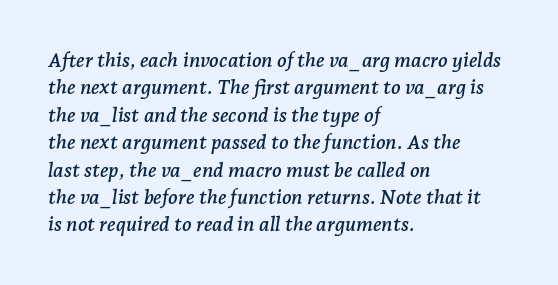
A clean baseline with only descenders dipping below it. The axis of the letterforms is tilted away from vertical. Summary of vertical rhythm: regular, with standard interline spacing. The rag falls on the right side of this text block. Letter spacing: default.
